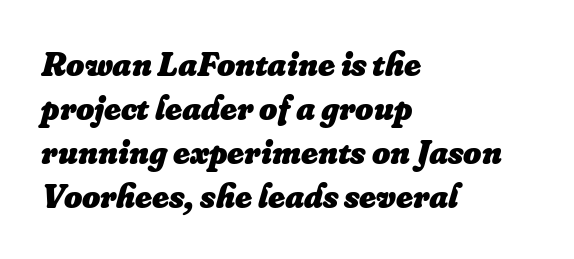
Only glyphs here, with clear space below each row. The rendering applies a slant to the glyphs. Weight check: bold — yes, fully. Alignment: flush left. Rows of type keep a routine distance in the vertical direction.
